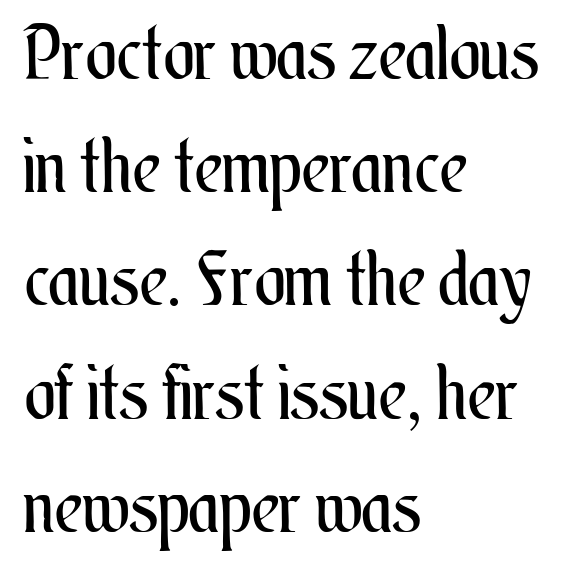
{"italic": "no", "bold": "no", "weight": "regular", "width": "condensed", "stroke_contrast": "medium", "x_height": "small", "monospaced": "no", "underline": "no", "align": "left", "line_spacing": "normal", "line_spacing_ratio": 1.53, "letter_spacing": "normal", "letter_spacing_em": 0.0, "glyph_px": 74}
